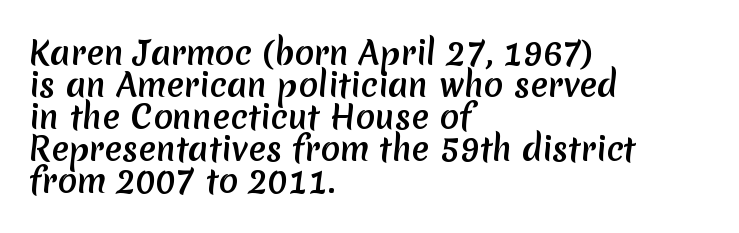
The image shows 32 px sans-serif type; set left-aligned, tight line spacing (1.0x), normal letter spacing, not underlined; medium stroke contrast and a medium x-height.
